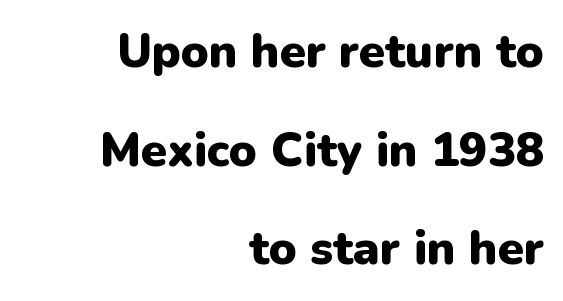
Words float on clear page, feet unadorned. Character widths vary here, with narrow letters taking less room than wide ones. Does the lettering tilt? It doesn't — this is upright. This rendering uses right alignment, leaving the left contour irregular. Letter spacing: default.
